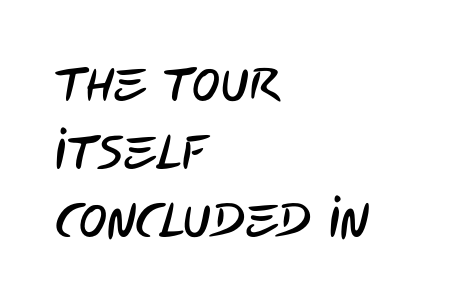
These lines sit exactly where default settings would place them. Each letter keeps its own natural width here, so spacing adapts to shape. The line texture is even and compact thanks to regular tracking. Font category for this specimen: sans-serif. In CSS terms this would be text-align: left. Decoration check: the copy has no underline.
